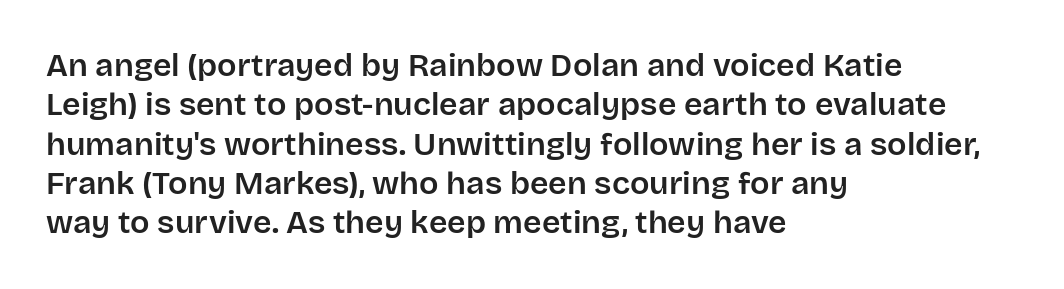
The image shows 32 px sans-serif type, upright; set left-aligned, line spacing 1.23x, normal letter spacing, not underlined; low stroke contrast and a large x-height.
